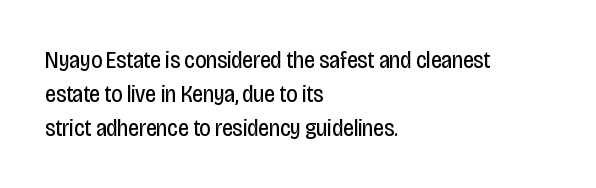
{"italic": "no", "bold": "no", "underline": "no", "align": "left", "line_spacing": "normal", "line_spacing_ratio": 1.41, "letter_spacing": "normal", "letter_spacing_em": 0.0, "glyph_px": 24}
